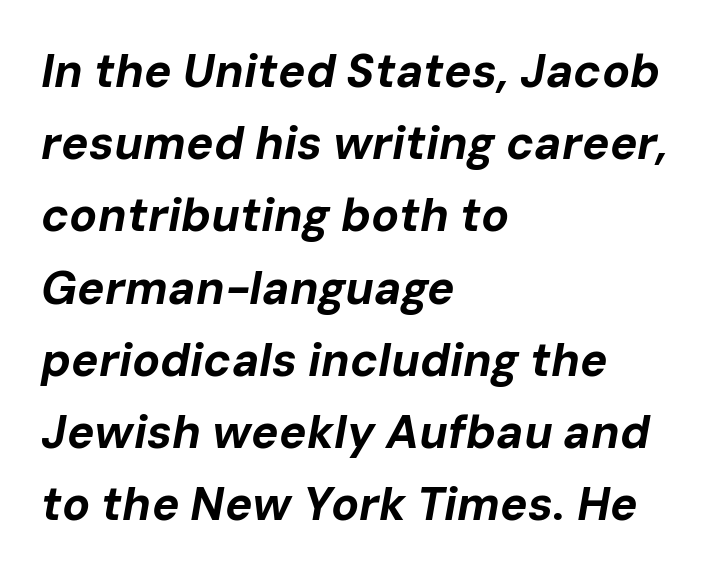
The image shows 46 px bold type, italic (leaning right); set left-aligned, normal line spacing (1.57x), normal letter spacing, not underlined; low stroke contrast and a medium x-height.
